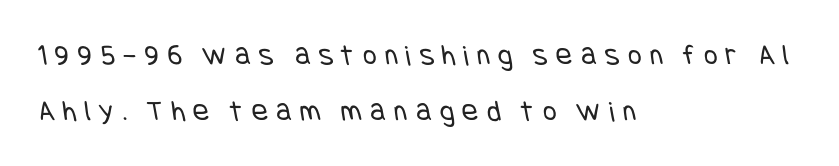
Q: Is the text bold? A: No.
Q: Is the typeface a serif or a sans-serif typeface? A: Sans-serif.
Q: Is the text underlined? A: No.
Q: How is the paragraph aligned? A: Left-aligned.
Q: Is the spacing between letters normal or unusually wide? A: Unusually wide.
Q: Width (condensed, normal, or wide)? A: Condensed.
Q: Stroke contrast? A: Low.
Q: x-height? A: Large.
